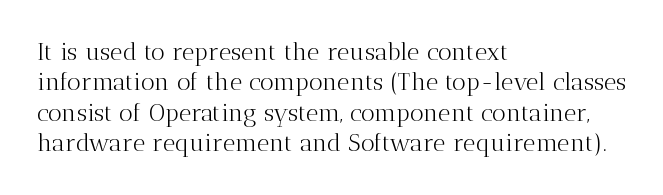
The image shows 24 px text type, upright; set left-aligned, normal line spacing (1.27x), normal letter spacing, not underlined.
